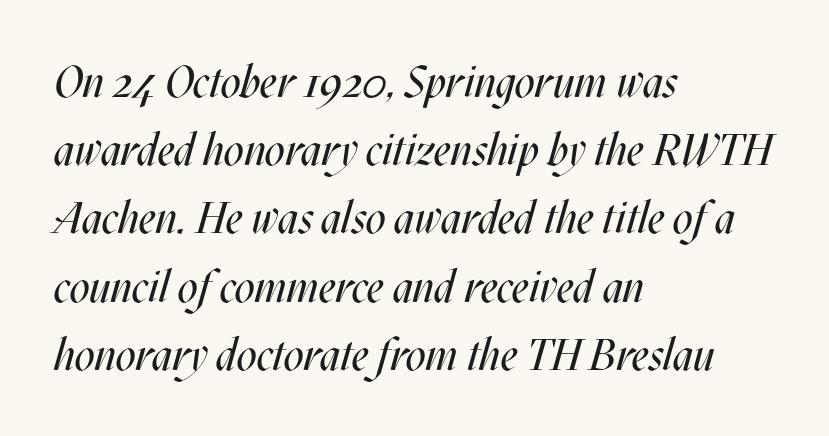
Q: Is the text bold? A: No.
Q: Is the text italic (slanted)? A: Yes, it leans right by about 17 degrees.
Q: Is the text underlined? A: No.
Q: How is the paragraph aligned? A: Left-aligned.
Q: Is the spacing between letters normal or unusually wide? A: Normal.
Q: Is the spacing between lines tight, normal or loose? A: Normal.
Q: Width (condensed, normal, or wide)? A: Condensed.
Q: Stroke contrast? A: Medium.
Q: x-height? A: Large.
Q: Monospaced? A: No.
